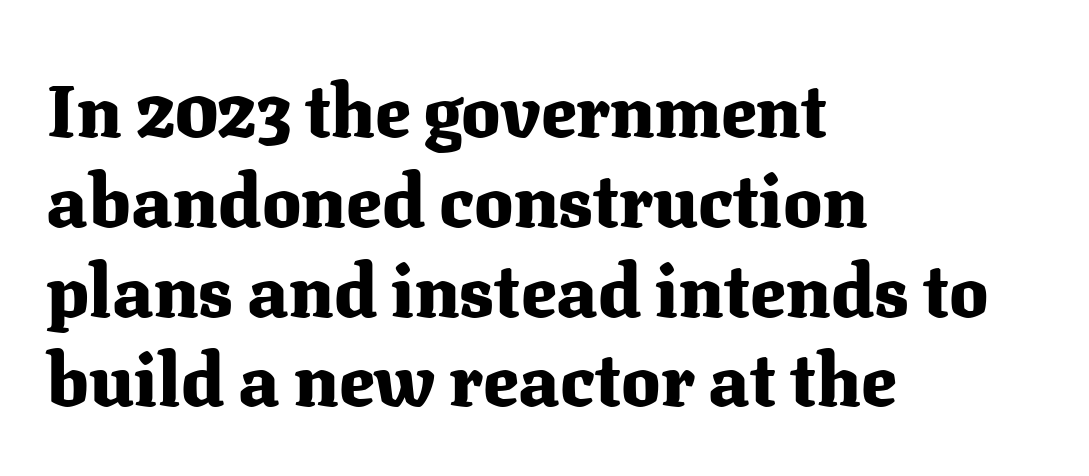
The image shows 73 px heavy serif type, upright; set left-aligned, line spacing 1.23x, normal letter spacing, not underlined; medium stroke contrast and a medium x-height.
